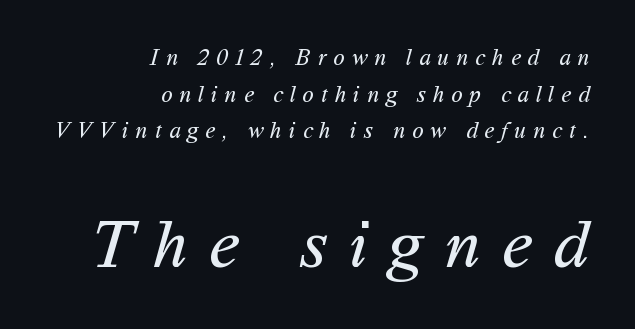
The image shows 70 px regular-weight sans-serif type; set right-aligned, normal line spacing (1.59x), unusually wide letter spacing (+0.31 em), not underlined; the second (bottom) block is 3.04x larger; medium stroke contrast and a medium x-height.
